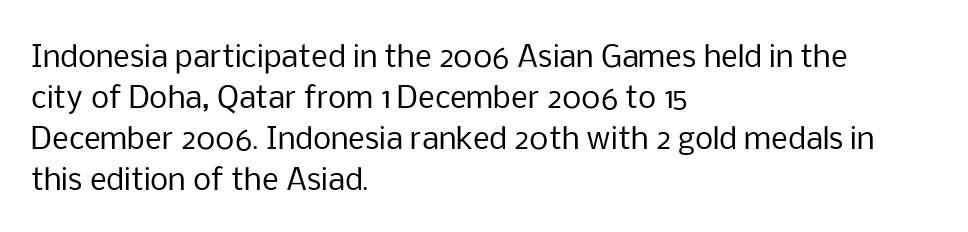
{"serif": "no", "italic": "no", "bold": "no", "weight": "regular", "width": "normal", "stroke_contrast": "low", "x_height": "medium", "monospaced": "no", "underline": "no", "align": "left", "line_spacing": "normal", "line_spacing_ratio": 1.41, "letter_spacing": "normal", "letter_spacing_em": 0.0, "glyph_px": 29}
